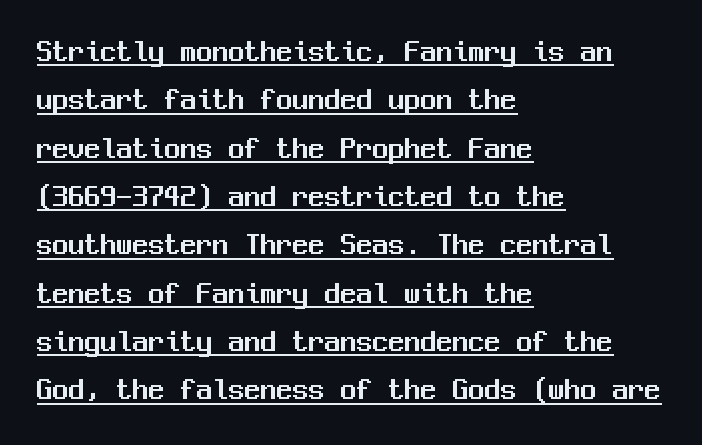
The glyphs in this specimen are sans serif. It's the straight-up-and-down kind of type. The line-height multiplier appears to be the usual default. The typesetter has applied underlining to the passage shown. Fixed-width glyphs throughout — classic coding-font behaviour.
